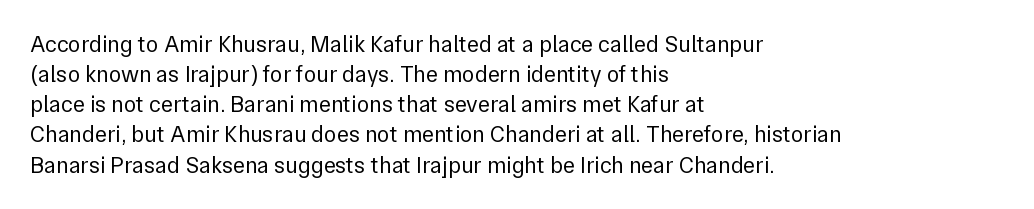
The image shows 23 px text type, upright; set left-aligned, normal line spacing (1.31x), normal letter spacing, not underlined.
